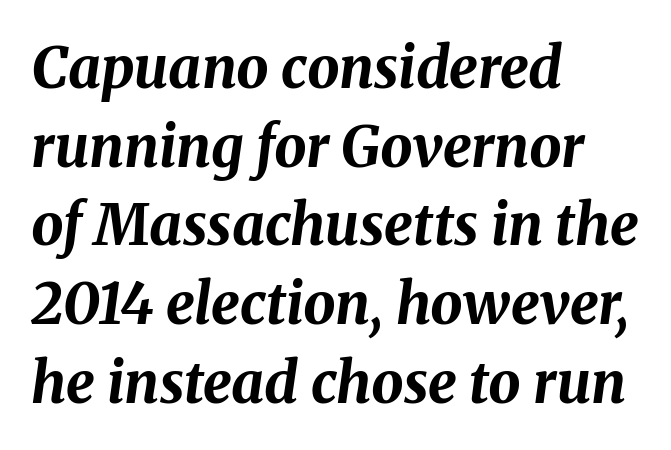
Regular leading. The typography opts for an oblique posture over an upright one. The lines in this sample share a left origin and differ only in where they stop. The letters advance in unequal steps, a hallmark of proportional type. Unmarked baselines from the first word to the last. The strokes are fattened all the way to bold.
